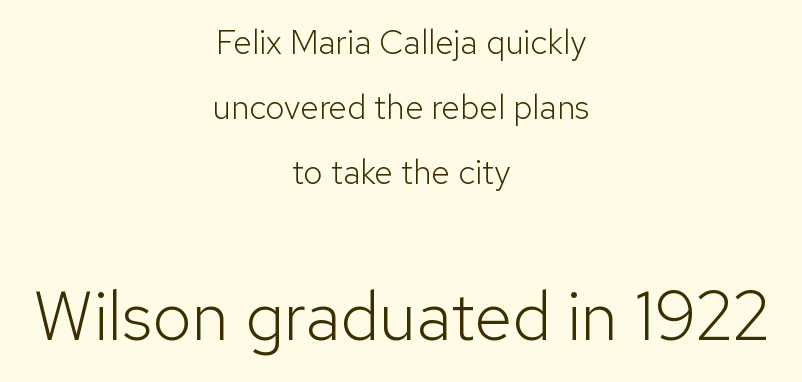
The image shows 69 px light sans-serif type, upright; set centered, loose line spacing (1.91x), normal letter spacing, not underlined; the second (bottom) block is 2.03x larger; low stroke contrast and a medium x-height.
